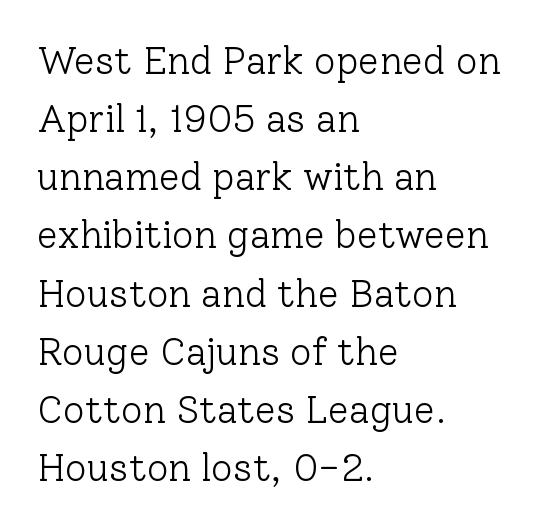
{"serif": "yes", "italic": "no", "bold": "no", "weight": "light", "width": "normal", "stroke_contrast": "low", "x_height": "medium", "monospaced": "no", "underline": "no", "align": "left", "line_spacing": "normal", "line_spacing_ratio": 1.53, "letter_spacing": "normal", "letter_spacing_em": 0.0, "glyph_px": 38}
